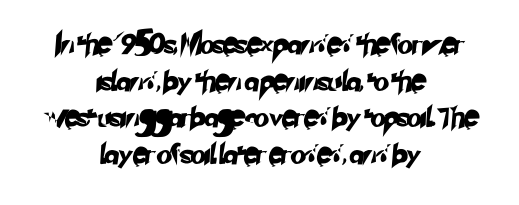
Q: Is the text underlined? A: No.
Q: How is the paragraph aligned? A: Centered.
Q: Is the spacing between letters normal or unusually wide? A: Normal.
